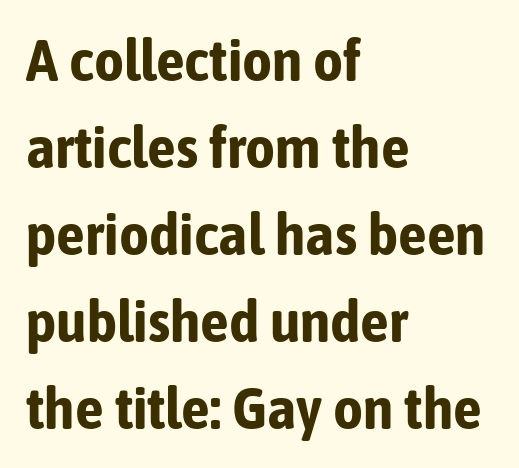
{"serif": "no", "italic": "no", "bold": "yes", "weight": "bold", "width": "condensed", "stroke_contrast": "low", "x_height": "medium", "monospaced": "no", "underline": "no", "align": "left", "line_spacing": "normal", "line_spacing_ratio": 1.5, "letter_spacing": "normal", "letter_spacing_em": 0.0, "glyph_px": 58}
